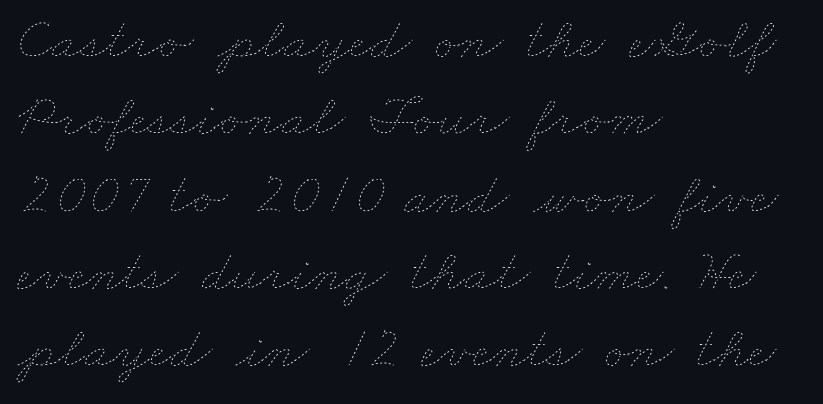
The image shows 59 px thin, wide type; set left-aligned, normal line spacing (1.31x), normal letter spacing, not underlined; low stroke contrast and a small x-height.
